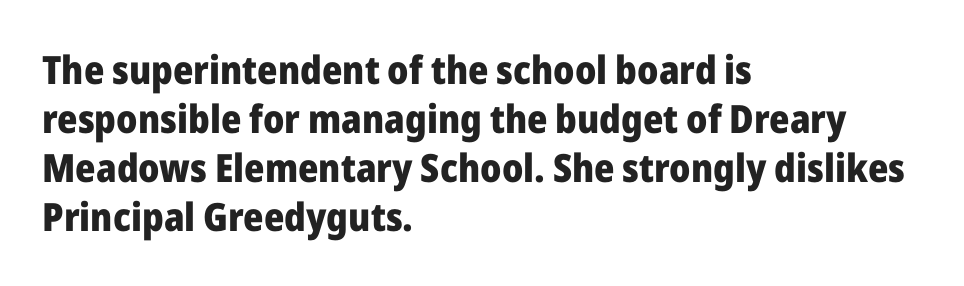
The image shows 39 px heavy sans-serif type, upright; set left-aligned, normal line spacing (1.26x), normal letter spacing, not underlined; low stroke contrast and a medium x-height.
